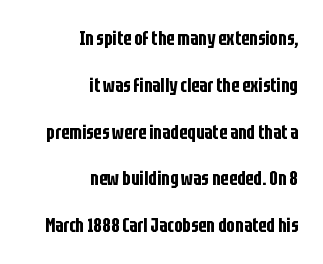
Q: Is the text italic (slanted)? A: No, it is upright.
Q: Is the text underlined? A: No.
Q: How is the paragraph aligned? A: Right-aligned.
Q: Is the spacing between letters normal or unusually wide? A: Normal.
Q: Is the spacing between lines tight, normal or loose? A: Loose.
